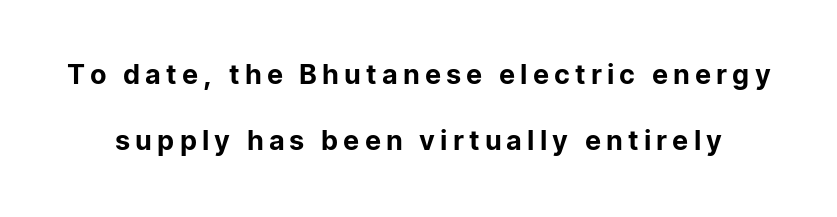
Notice how the stems are strictly vertical — no italics here. Decoration check: the copy has no underline. Interline gaps are noticeably wide in this sample.
